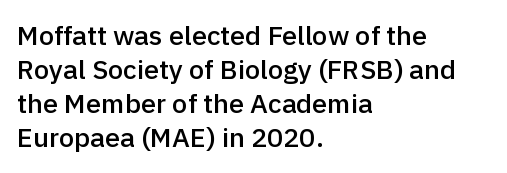
{"italic": "no", "bold": "semi", "underline": "no", "align": "left", "line_spacing": "normal", "line_spacing_ratio": 1.26, "letter_spacing": "normal", "letter_spacing_em": 0.0, "glyph_px": 27}
